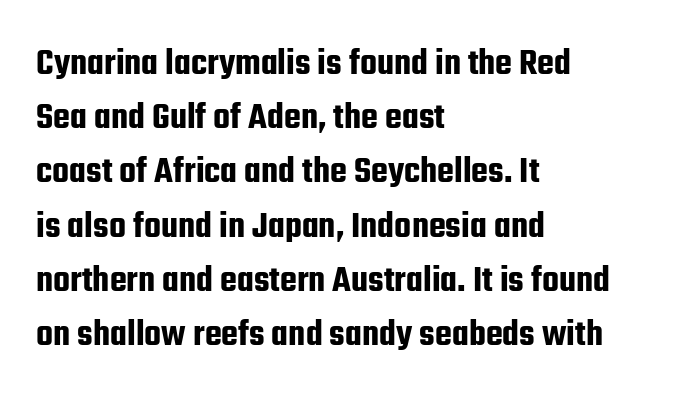
{"serif": "no", "italic": "no", "width": "condensed", "stroke_contrast": "low", "x_height": "medium", "monospaced": "no", "underline": "no", "align": "left", "line_spacing": "normal", "line_spacing_ratio": 1.39, "letter_spacing": "normal", "letter_spacing_em": 0.0, "glyph_px": 39}
